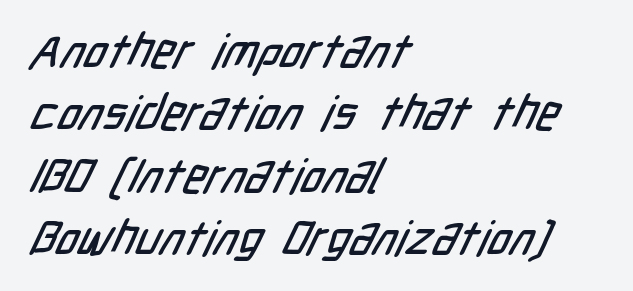
To sum up the face: it is a sans, with no serifs. Varying glyph widths throughout — classic text-font behaviour. Between one letter and the next there's only the usual sliver of space. Underline: absent.
